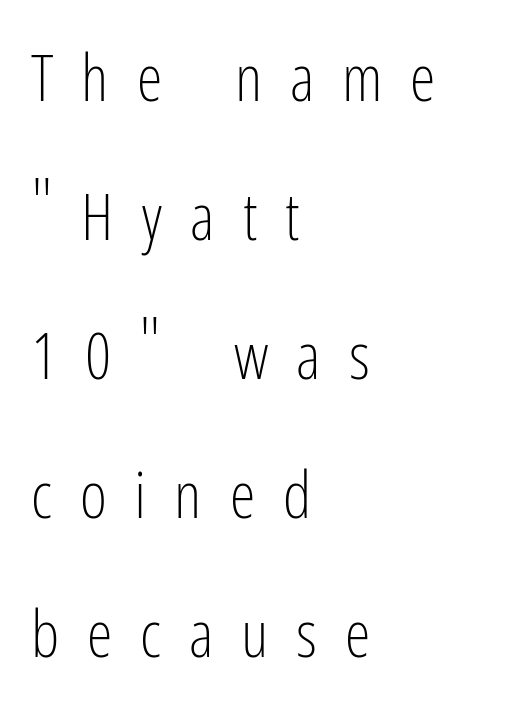
Q: Is the text bold? A: No.
Q: Is the text italic (slanted)? A: No, it is upright.
Q: Is the typeface a serif or a sans-serif typeface? A: Sans-serif.
Q: Is the text underlined? A: No.
Q: How is the paragraph aligned? A: Left-aligned.
Q: Is the spacing between letters normal or unusually wide? A: Unusually wide.
Q: Is the spacing between lines tight, normal or loose? A: Loose.
Q: Width (condensed, normal, or wide)? A: Condensed.
Q: Stroke contrast? A: Low.
Q: x-height? A: Medium.
Q: Monospaced? A: No.
